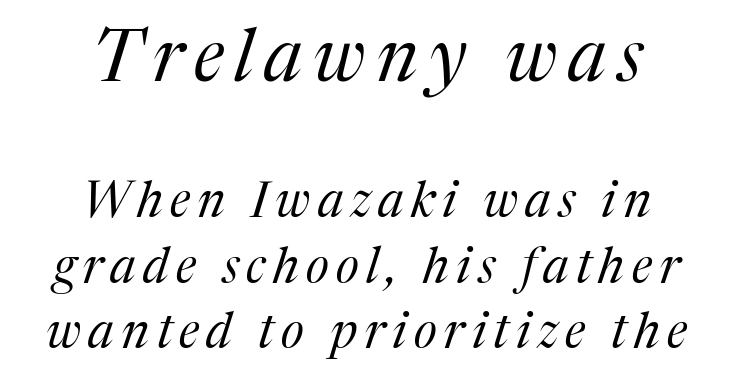
Q: Is the text bold? A: No.
Q: Is the text italic (slanted)? A: Yes, it leans right by about 17 degrees.
Q: Is the typeface a serif or a sans-serif typeface? A: Serif.
Q: Is the text underlined? A: No.
Q: How is the paragraph aligned? A: Centered.
Q: Is the spacing between lines tight, normal or loose? A: Normal.
Q: Which block of text is set in a larger size, the first (top) or the second (bottom)? A: The first (top) one.
Q: Width (condensed, normal, or wide)? A: Normal.
Q: Stroke contrast? A: Medium.
Q: x-height? A: Medium.
Q: Monospaced? A: No.
